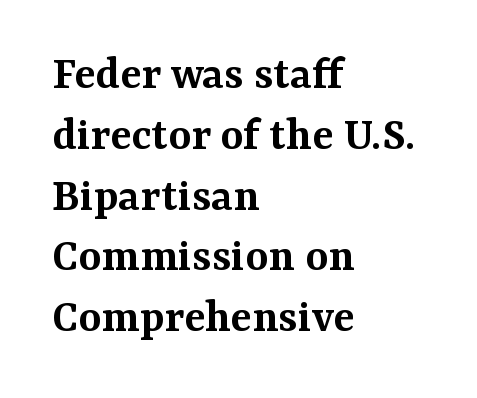
{"serif": "yes", "italic": "no", "bold": "semi", "weight": "semibold", "width": "normal", "stroke_contrast": "medium", "x_height": "medium", "monospaced": "no", "underline": "no", "align": "left", "line_spacing_ratio": 1.24, "letter_spacing": "normal", "letter_spacing_em": 0.0, "glyph_px": 49}
